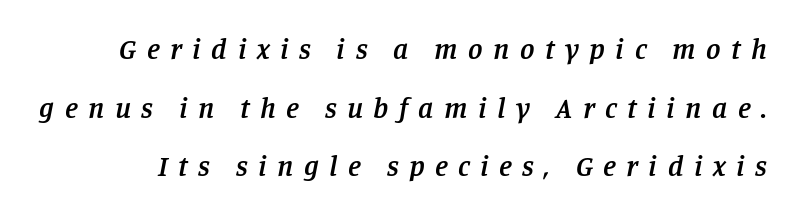
{"serif": "yes", "italic": "yes", "lean": "right", "slant_degrees": 11, "bold": "semi", "weight": "semibold", "width": "normal", "stroke_contrast": "low", "x_height": "large", "monospaced": "no", "underline": "no", "line_spacing": "loose", "line_spacing_ratio": 2.02, "letter_spacing": "wide", "letter_spacing_em": 0.36, "glyph_px": 29}
